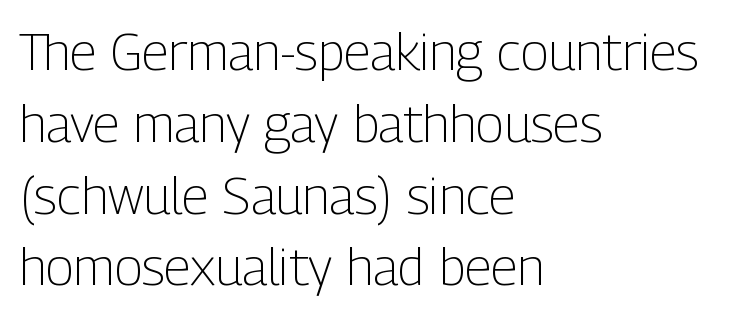
The image shows 52 px light, condensed sans-serif type, upright; set left-aligned, normal line spacing (1.38x), normal letter spacing, not underlined; low stroke contrast and a medium x-height.
